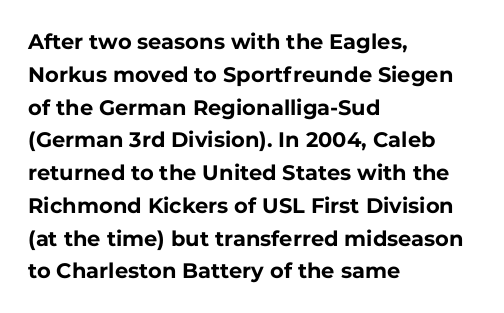
Weight check: bold — yes, fully. This rendering features lettering with no underline. This is the regular roman posture of the typeface. Is there much room between lines? A standard amount, neither cramped nor airy. No extra tracking has been applied to these lines. The rag falls on the right side of this text block.
